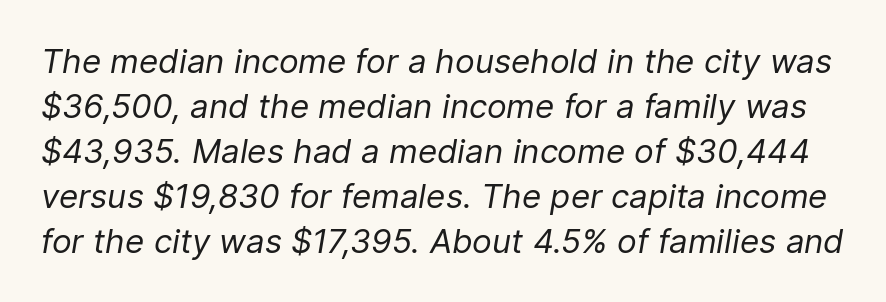
{"italic": "yes", "lean": "right", "slant_degrees": 9, "bold": "no", "weight": "regular", "width": "normal", "stroke_contrast": "low", "x_height": "medium", "monospaced": "no", "underline": "no", "line_spacing": "normal", "line_spacing_ratio": 1.36, "letter_spacing": "normal", "letter_spacing_em": 0.0, "glyph_px": 33}
